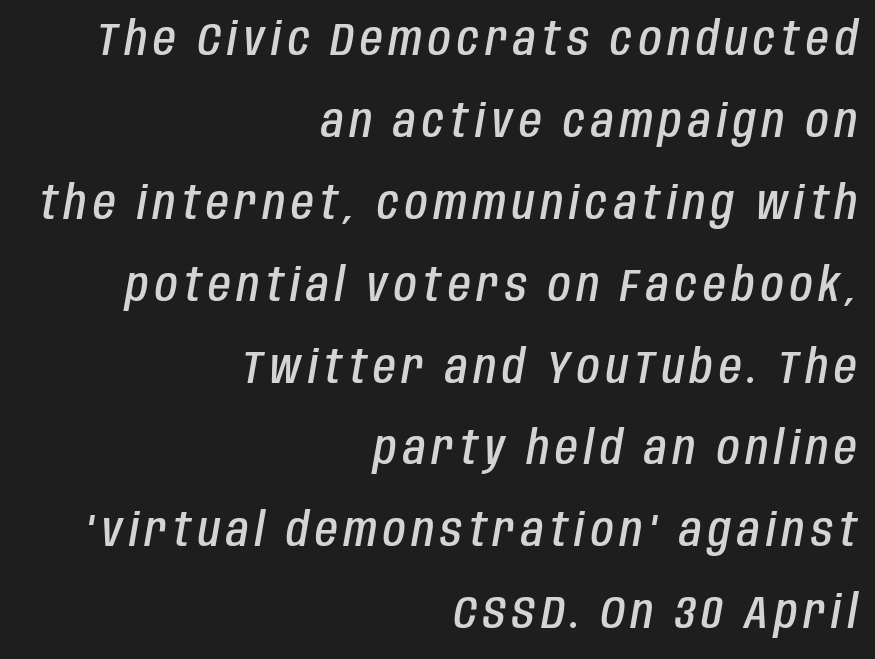
{"italic": "yes", "lean": "right", "slant_degrees": 10, "bold": "semi", "weight": "semibold", "width": "condensed", "stroke_contrast": "low", "x_height": "large", "monospaced": "no", "underline": "no", "align": "right", "line_spacing_ratio": 1.78, "glyph_px": 46}
